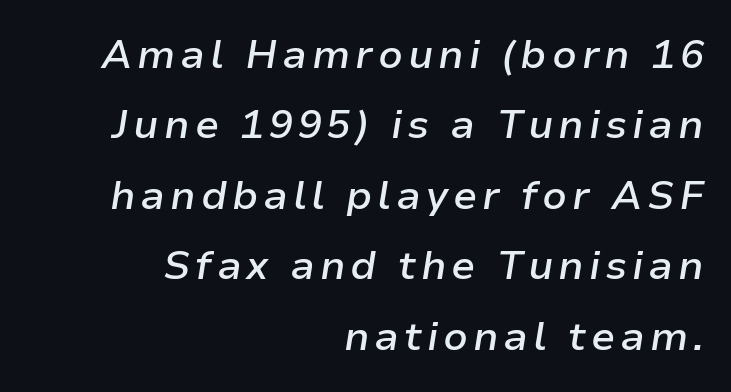
The image shows 40 px semibold type, italic (leaning right); set right-aligned, line spacing 1.76x, not underlined; low stroke contrast and a medium x-height.
